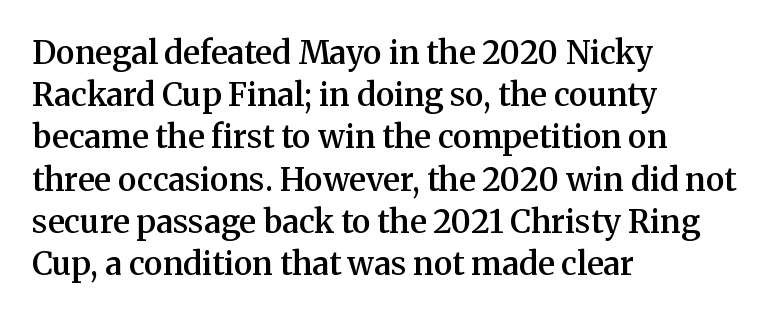
The passage shown has conventional tracking throughout. The passage shown is not underscored anywhere. Examine the stroke ends and you'll spot serifs. The passage shown is typed in a proportional face where columns would drift. These lines sit exactly where default settings would place them.
